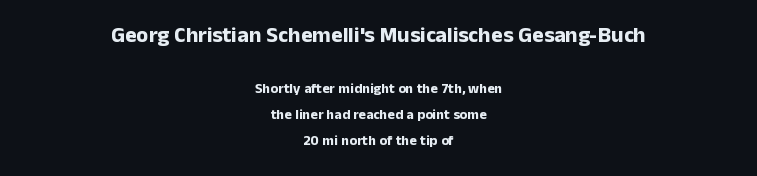
Q: Is the text bold? A: Yes.
Q: Is the text italic (slanted)? A: No, it is upright.
Q: Is the text underlined? A: No.
Q: How is the paragraph aligned? A: Centered.
Q: Is the spacing between letters normal or unusually wide? A: Normal.
Q: Which block of text is set in a larger size, the first (top) or the second (bottom)? A: The first (top) one.
